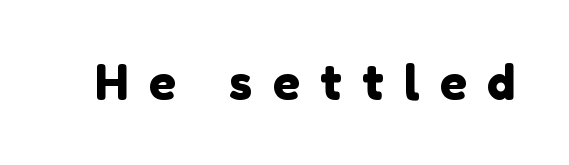
Q: Is the typeface a serif or a sans-serif typeface? A: Sans-serif.
Q: Is the text underlined? A: No.
Q: Is the spacing between letters normal or unusually wide? A: Unusually wide.
Q: Width (condensed, normal, or wide)? A: Normal.
Q: x-height? A: Medium.
Q: Monospaced? A: No.
